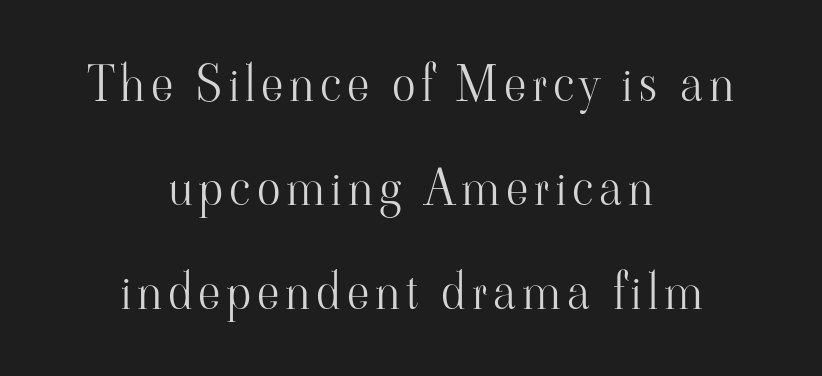
Q: Is the text bold? A: No.
Q: Is the text italic (slanted)? A: No, it is upright.
Q: Is the typeface a serif or a sans-serif typeface? A: Serif.
Q: Is the text underlined? A: No.
Q: How is the paragraph aligned? A: Centered.
Q: Is the spacing between lines tight, normal or loose? A: Loose.
Q: Width (condensed, normal, or wide)? A: Normal.
Q: Stroke contrast? A: High.
Q: x-height? A: Small.
Q: Monospaced? A: No.
